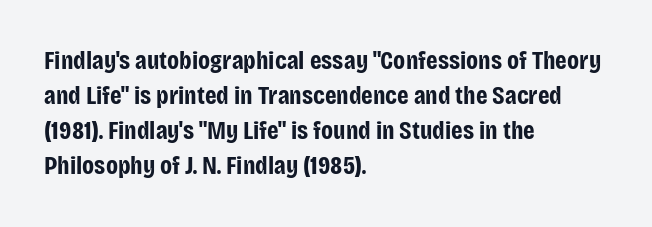
{"italic": "no", "bold": "yes", "underline": "no", "align": "left", "line_spacing": "normal", "line_spacing_ratio": 1.35, "letter_spacing": "normal", "letter_spacing_em": 0.0, "glyph_px": 26}
